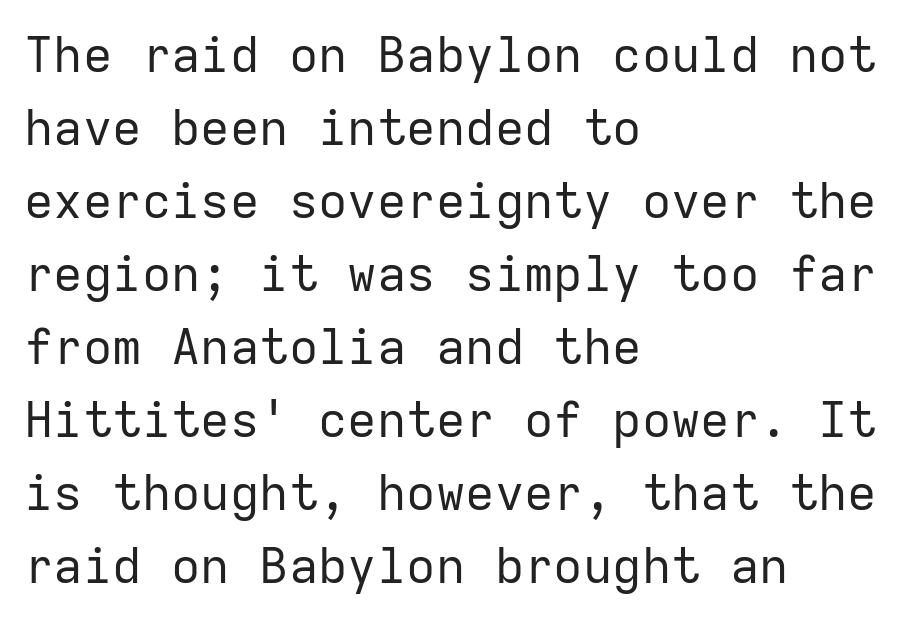
The image shows 49 px regular-weight sans-serif type, upright, monospaced; set left-aligned, normal line spacing (1.49x), normal letter spacing, not underlined; low stroke contrast and a medium x-height.
